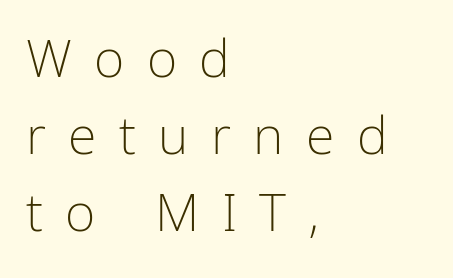
{"serif": "no", "italic": "no", "bold": "no", "weight": "light", "width": "condensed", "stroke_contrast": "low", "x_height": "medium", "monospaced": "no", "underline": "no", "align": "left", "line_spacing": "normal", "line_spacing_ratio": 1.48, "letter_spacing": "wide", "letter_spacing_em": 0.43, "glyph_px": 52}
